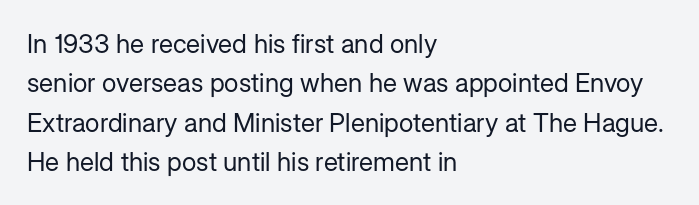
Q: Is the text bold? A: No.
Q: Is the text italic (slanted)? A: No, it is upright.
Q: Is the text underlined? A: No.
Q: How is the paragraph aligned? A: Left-aligned.
Q: Is the spacing between letters normal or unusually wide? A: Normal.
Q: Is the spacing between lines tight, normal or loose? A: Normal.
